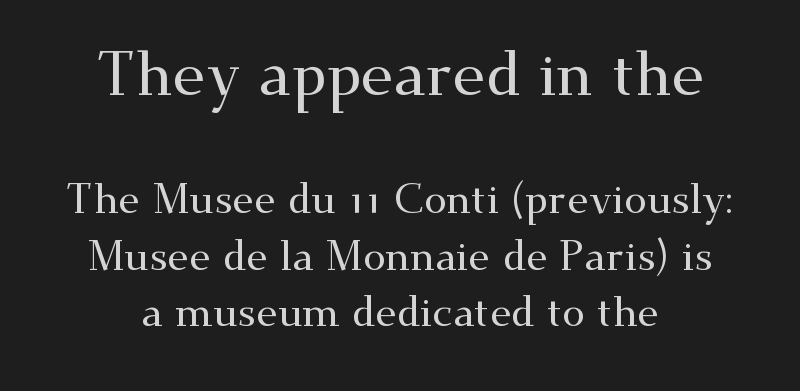
The image shows 61 px wide serif type, upright; set normal line spacing (1.38x), normal letter spacing, not underlined; the first (top) block is 1.49x larger; medium stroke contrast and a small x-height.
